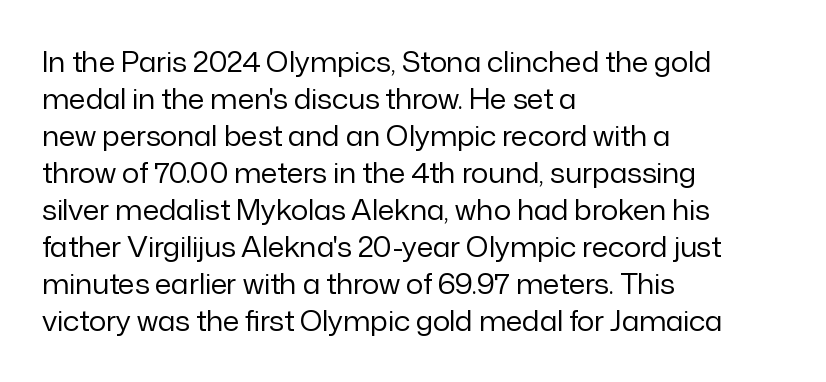
Reading down the block, your eye returns to a fixed left position each line. Tall strokes in this sample are plumb rather than angled. The rendering uses a moderate line-height, typical for paragraphs. This is not heavy type; no bold has been used. Any mark beneath the type? The region is blank. Each word holds together tightly as a unit, with standard inter-letter gaps.
